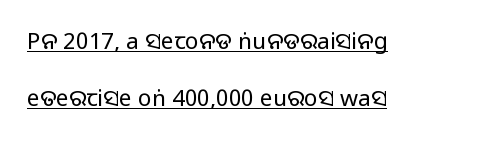
{"italic": "no", "bold": "no", "underline": "yes", "align": "left", "line_spacing": "loose", "line_spacing_ratio": 2.49, "letter_spacing": "normal", "letter_spacing_em": 0.0, "glyph_px": 23}
